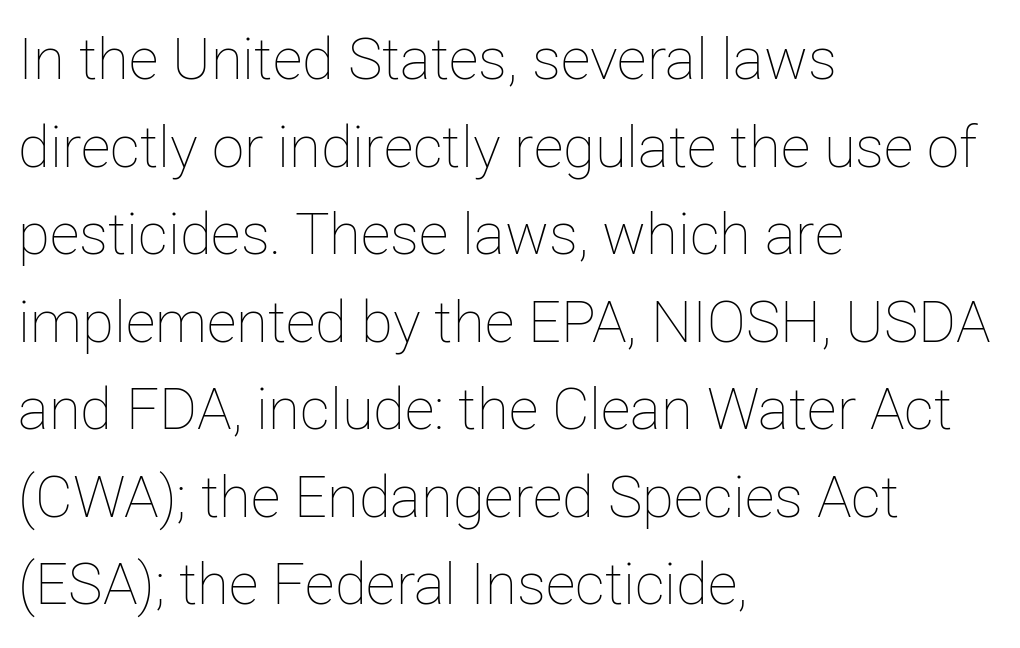
Proportional: the letters do not fall into vertical columns. Summary of vertical rhythm: regular, with standard interline spacing. The cut favours lightness, reaching ordinary text weight at its darkest. Visually the block forms a straight wall on the left and a jagged coastline on the right. Descenders are the only things crossing below the line. Italic: no, the glyphs are upright roman.
